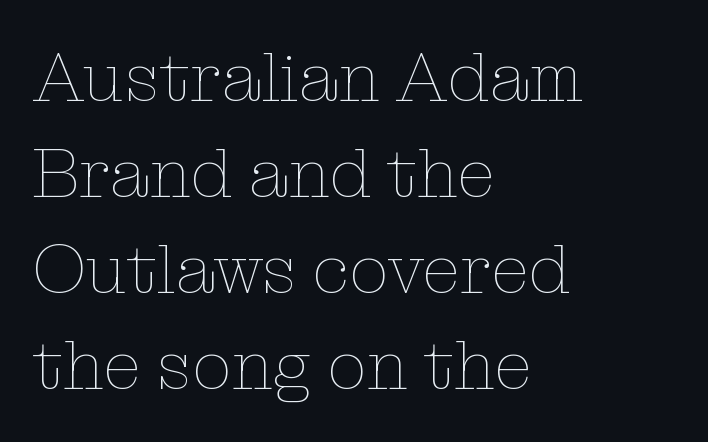
{"italic": "no", "bold": "no", "weight": "thin", "width": "normal", "stroke_contrast": "low", "x_height": "medium", "monospaced": "no", "underline": "no", "align": "left", "line_spacing": "normal", "line_spacing_ratio": 1.37, "letter_spacing": "normal", "letter_spacing_em": 0.0, "glyph_px": 70}
